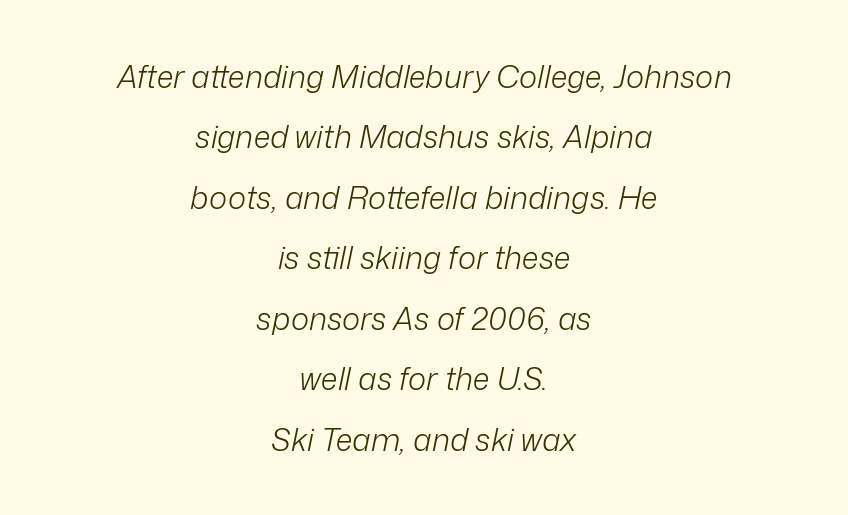
Widely set lines give the paragraph a tall, airy silhouette. Clear beneath every line of the passage. The letters advance in unequal steps, a hallmark of proportional type. The text carries the slant typical of an italic or oblique font. The paragraph has two soft edges and a firm central axis. The gaps between neighbouring characters are ordinary and unremarkable.
